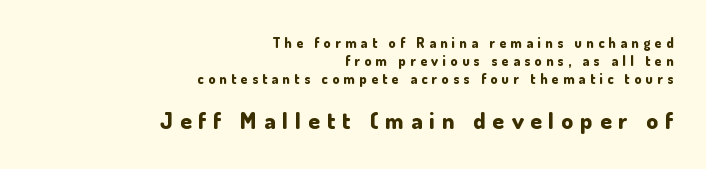
The image shows 23 px bold type, upright; set right-aligned, normal line spacing (1.28x), unusually wide letter spacing (+0.31 em), not underlined; the second (bottom) block is 1.64x larger.
